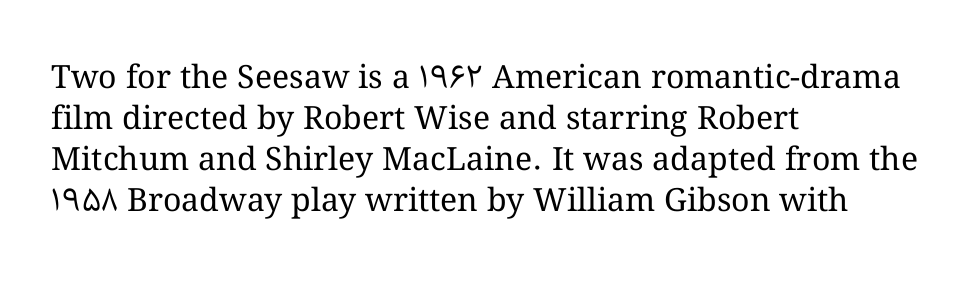
The image shows 32 px regular-weight type, upright; set left-aligned, normal line spacing (1.28x), normal letter spacing, not underlined; medium stroke contrast and a medium x-height.
